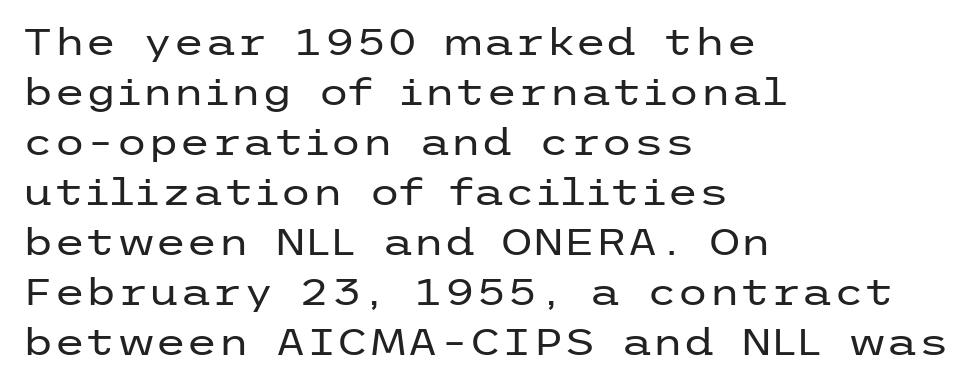
The image shows 36 px regular-weight, wide sans-serif type, upright; set left-aligned, normal line spacing (1.39x), normal letter spacing, not underlined; low stroke contrast and a medium x-height.
